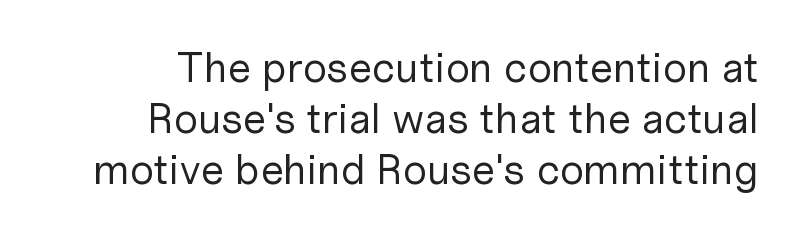
{"serif": "no", "italic": "no", "bold": "no", "weight": "regular", "width": "normal", "stroke_contrast": "low", "x_height": "medium", "monospaced": "no", "underline": "no", "line_spacing_ratio": 1.21, "letter_spacing": "normal", "letter_spacing_em": 0.0, "glyph_px": 42}
